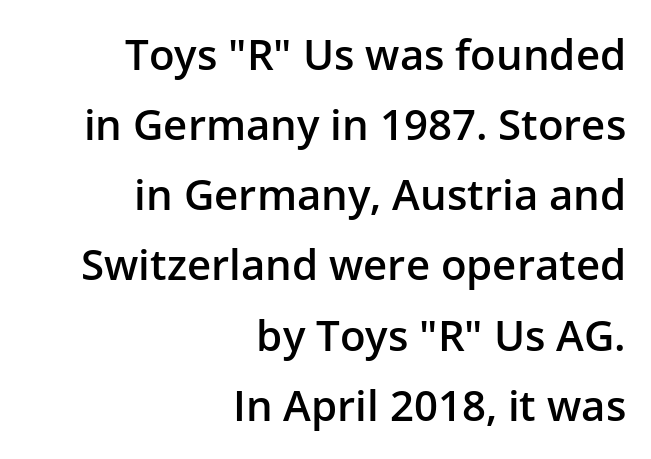
The image shows 42 px semibold sans-serif type, upright; set right-aligned, normal line spacing (1.67x), normal letter spacing, not underlined; low stroke contrast and a medium x-height.
